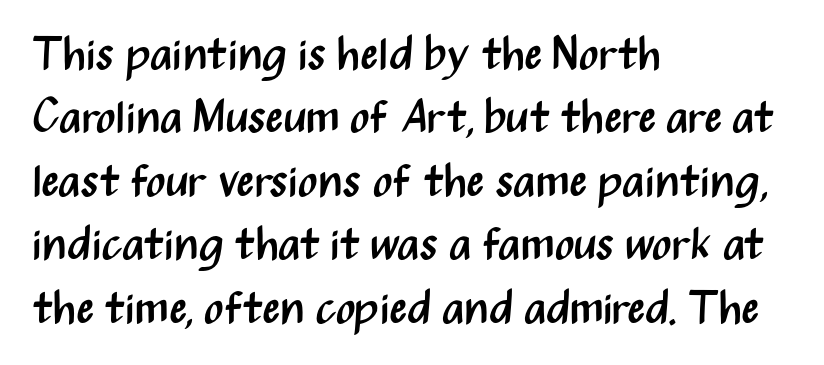
The image shows 46 px regular-weight, condensed sans-serif type, upright; set left-aligned, normal line spacing (1.38x), normal letter spacing, not underlined; medium stroke contrast and a medium x-height.
